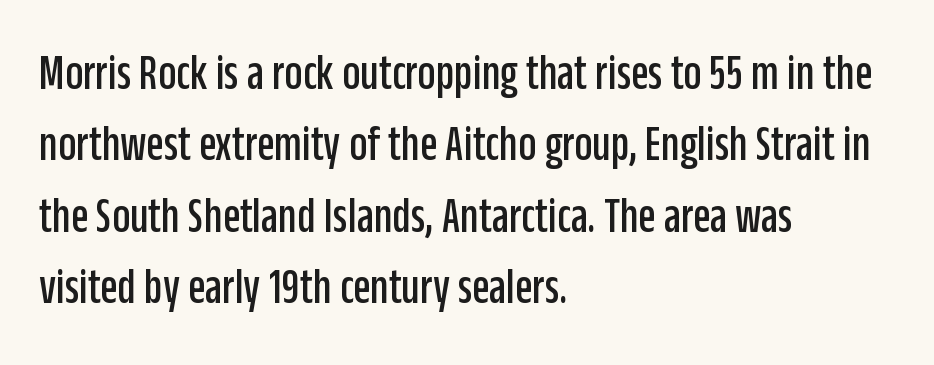
{"serif": "no", "italic": "no", "width": "condensed", "stroke_contrast": "low", "x_height": "large", "monospaced": "no", "underline": "no", "align": "left", "line_spacing": "normal", "line_spacing_ratio": 1.43, "letter_spacing": "normal", "letter_spacing_em": 0.0, "glyph_px": 50}
